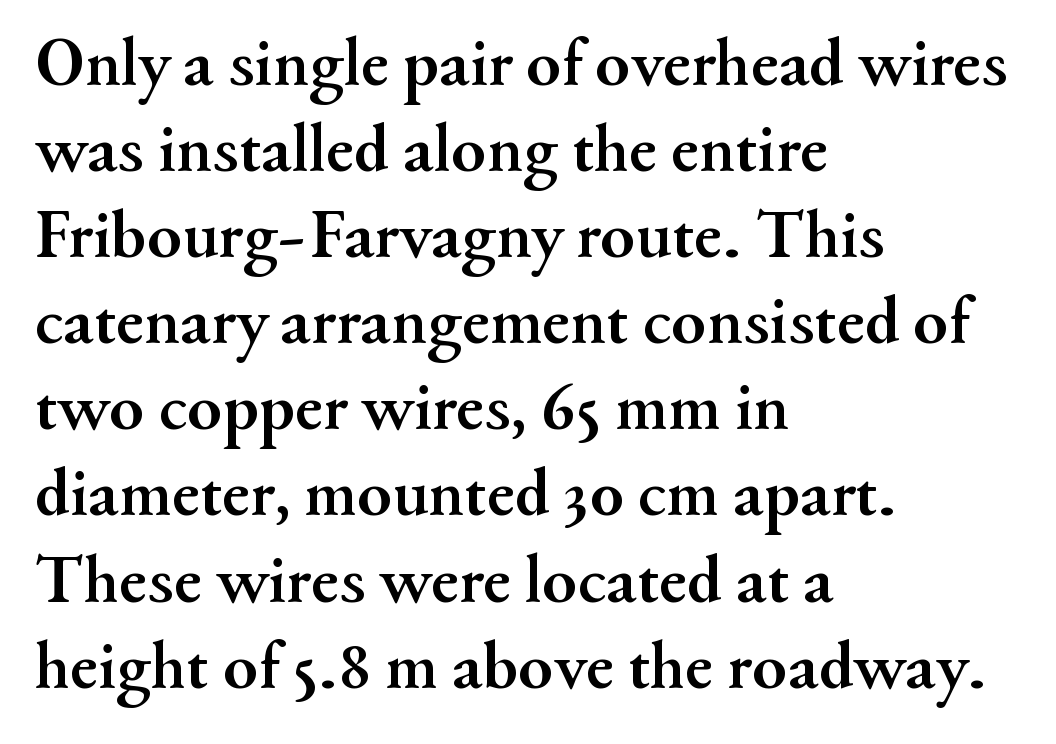
{"serif": "yes", "italic": "no", "bold": "yes", "weight": "semibold", "width": "normal", "stroke_contrast": "medium", "x_height": "small", "monospaced": "no", "underline": "no", "align": "left", "line_spacing_ratio": 1.23, "letter_spacing": "normal", "letter_spacing_em": 0.0, "glyph_px": 70}
